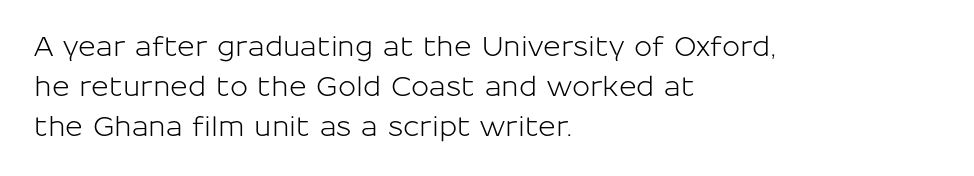
Regular leading. The zone under the glyphs is completely vacant. Italic? Not at all — the glyphs are vertical. A typesetter would call this zero additional tracking. Leftover space on each line is placed entirely after the last word.
